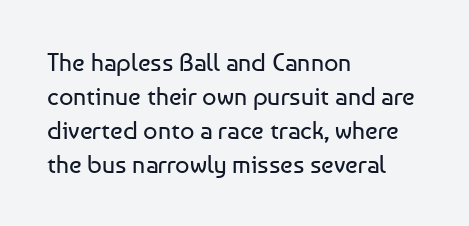
The image shows 25 px text type, upright; set left-aligned, normal line spacing (1.36x), normal letter spacing, not underlined.
